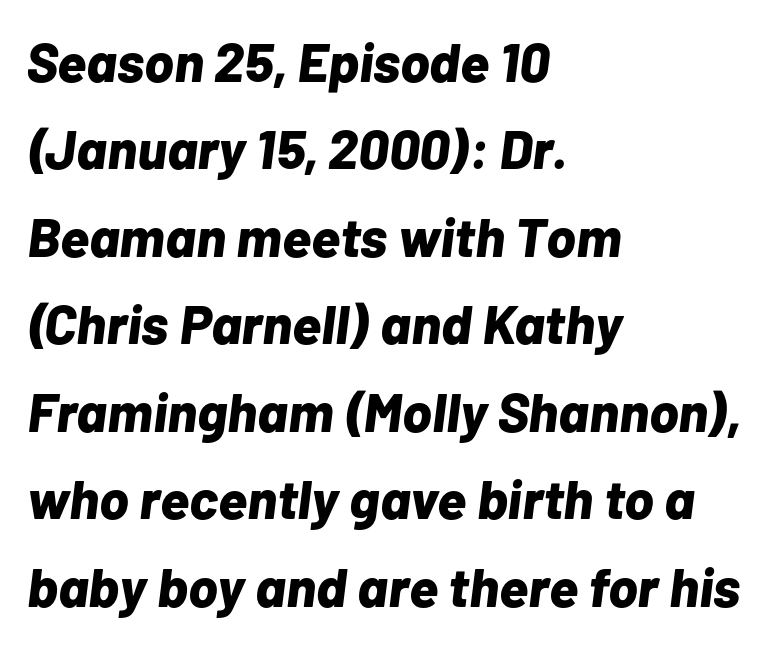
Inter-character spacing is left at the font's built-in metrics. Visually the block forms a straight wall on the left and a jagged coastline on the right. Line spacing here is normal. Think of a printed novel: that variable character pitch is what you see here. The specimen omits any rule beneath the text block's lines.
